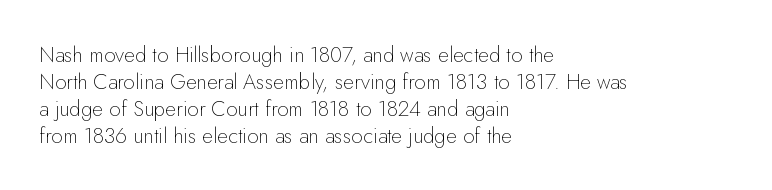
Q: Is the text bold? A: No.
Q: Is the text italic (slanted)? A: No, it is upright.
Q: Is the text underlined? A: No.
Q: How is the paragraph aligned? A: Left-aligned.
Q: Is the spacing between letters normal or unusually wide? A: Normal.
Q: Is the spacing between lines tight, normal or loose? A: Normal.
